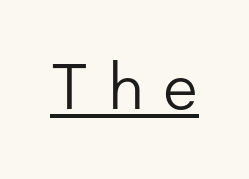
Q: Is the text bold? A: No.
Q: Is the text italic (slanted)? A: No, it is upright.
Q: Is the typeface a serif or a sans-serif typeface? A: Sans-serif.
Q: Is the text underlined? A: Yes.
Q: Is the spacing between letters normal or unusually wide? A: Unusually wide.
Q: Width (condensed, normal, or wide)? A: Normal.
Q: Stroke contrast? A: Low.
Q: x-height? A: Medium.
Q: Monospaced? A: No.
